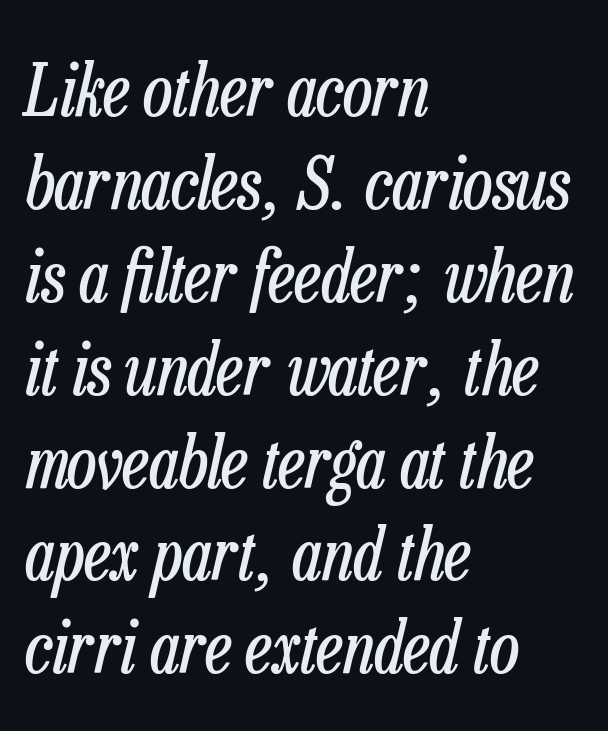
Q: Is the text bold? A: No.
Q: Is the text italic (slanted)? A: Yes, it leans right by about 13 degrees.
Q: Is the text underlined? A: No.
Q: How is the paragraph aligned? A: Left-aligned.
Q: Is the spacing between letters normal or unusually wide? A: Normal.
Q: Is the spacing between lines tight, normal or loose? A: Normal.
Q: Width (condensed, normal, or wide)? A: Condensed.
Q: Stroke contrast? A: Low.
Q: x-height? A: Medium.
Q: Monospaced? A: No.
